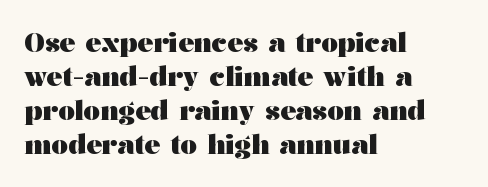
The image shows 26 px bold type, upright; set left-aligned, normal line spacing (1.31x), normal letter spacing, not underlined.
